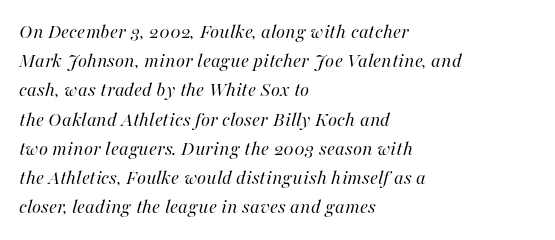
These lines sit exactly where default settings would place them. Short and long lines alike share a common starting point at left. This is not heavy type; no bold has been used. Letters rest on an invisible, unmarked baseline. Looking at the ascenders, they clearly lean.
